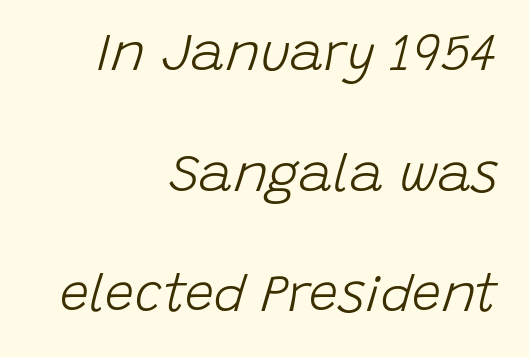
{"italic": "yes", "lean": "right", "slant_degrees": 15, "bold": "no", "weight": "light", "width": "normal", "stroke_contrast": "low", "x_height": "large", "monospaced": "no", "underline": "no", "align": "right", "line_spacing": "loose", "line_spacing_ratio": 2.32, "letter_spacing": "normal", "letter_spacing_em": 0.0, "glyph_px": 52}
